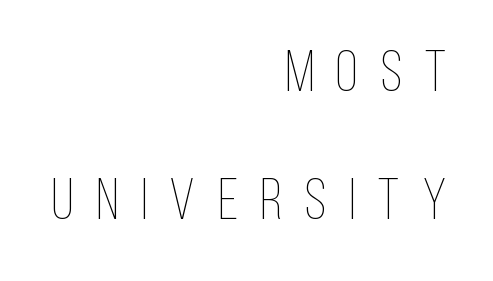
Q: Is the text bold? A: No.
Q: Is the text italic (slanted)? A: No, it is upright.
Q: Is the text underlined? A: No.
Q: How is the paragraph aligned? A: Right-aligned.
Q: Is the spacing between letters normal or unusually wide? A: Unusually wide.
Q: Is the spacing between lines tight, normal or loose? A: Loose.
Q: Width (condensed, normal, or wide)? A: Condensed.
Q: Stroke contrast? A: Low.
Q: x-height? A: Large.
Q: Monospaced? A: No.
